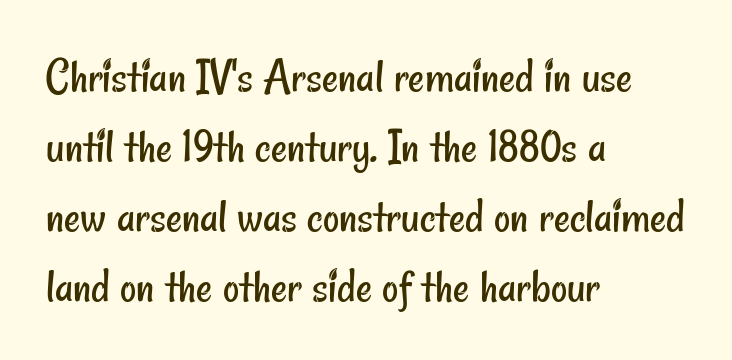
Typographically, this falls in the sans-serif category. Character widths vary here, with narrow letters taking less room than wide ones. Line spacing here is normal. Left-aligned paragraph, ragged on the right. Is the type heavy? It reads as light-to-regular instead. Nobody drew a line under any word here.
